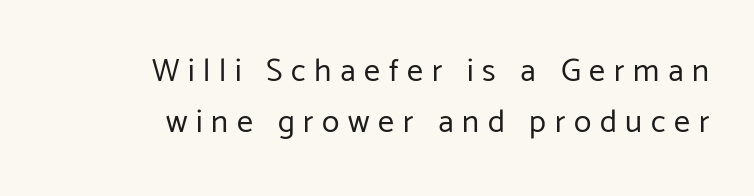
The image shows 32 px regular-weight sans-serif type, upright; set right-aligned, normal line spacing (1.6x), unusually wide letter spacing (+0.27 em), not underlined; low stroke contrast and a medium x-height.
